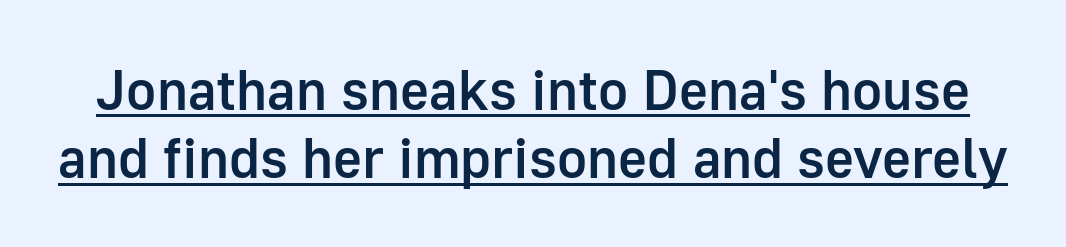
The image shows 56 px semibold sans-serif type, upright; set line spacing 1.22x, normal letter spacing, underlined; low stroke contrast and a medium x-height.
